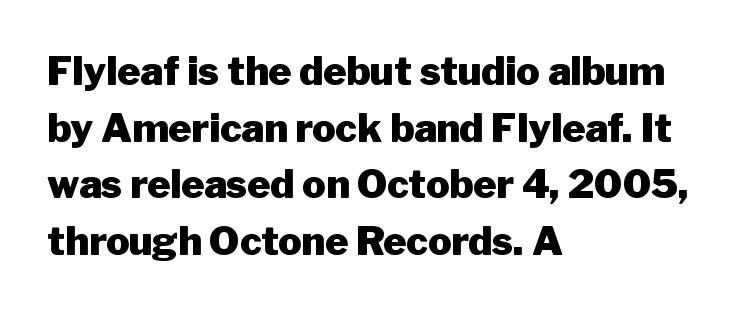
The image shows 39 px heavy sans-serif type, upright; set left-aligned, normal line spacing (1.45x), normal letter spacing, not underlined; low stroke contrast and a medium x-height.
